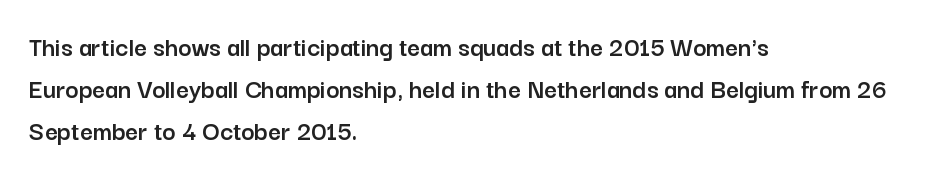
The image shows 28 px sans-serif type, upright; set left-aligned, normal line spacing (1.5x), normal letter spacing, not underlined; low stroke contrast and a medium x-height.
